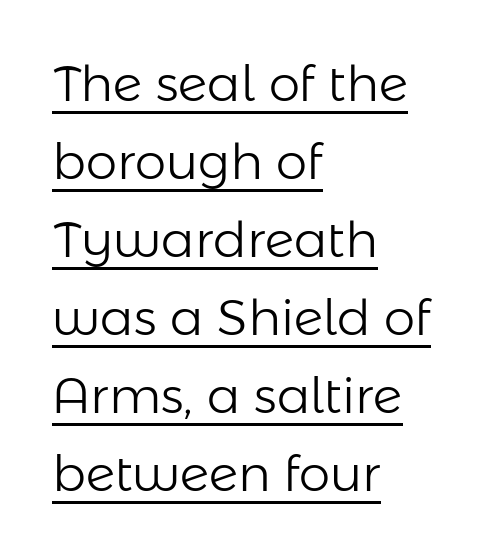
The image shows 50 px light sans-serif type, upright; set left-aligned, normal line spacing (1.56x), normal letter spacing, underlined; low stroke contrast and a medium x-height.
